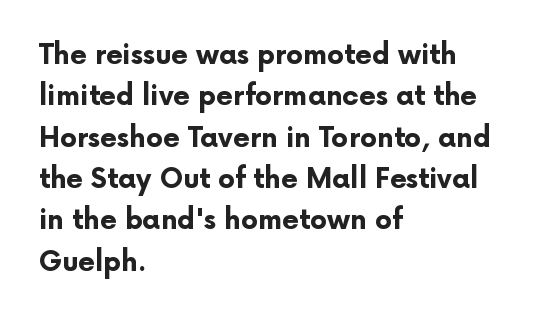
Q: Is the text bold? A: Yes.
Q: Is the text italic (slanted)? A: No, it is upright.
Q: Is the text underlined? A: No.
Q: How is the paragraph aligned? A: Left-aligned.
Q: Is the spacing between letters normal or unusually wide? A: Normal.
Q: Is the spacing between lines tight, normal or loose? A: Normal.
